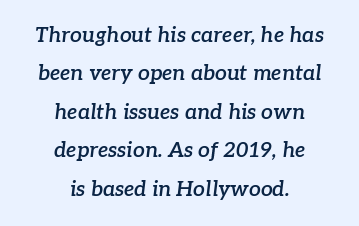
Caption: semibold face, moderately heavy strokes. Italic? Definitely — the glyphs are oblique. The area under the type is left untouched. Horizontal alignment here is central, giving a formal, balanced look. Look at the tracking — it's just the regular setting, nothing added.
